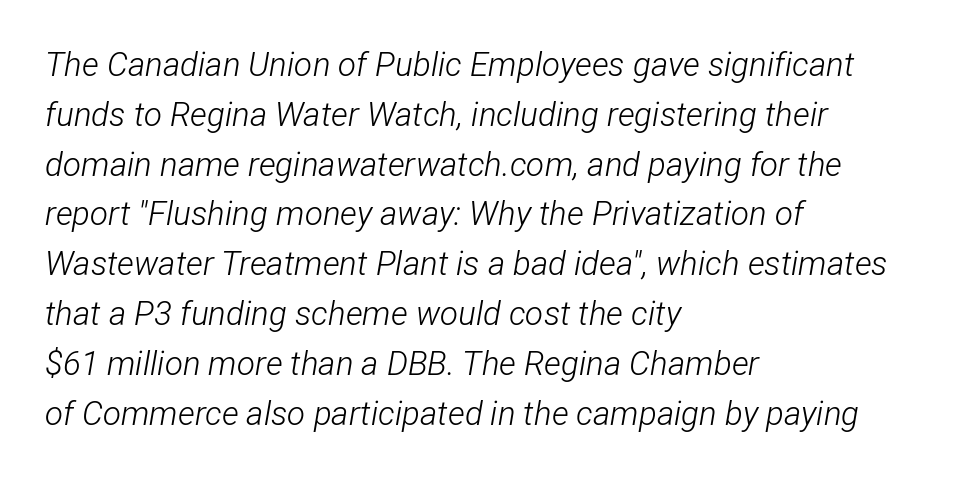
{"italic": "yes", "lean": "right", "slant_degrees": 12, "bold": "no", "weight": "light", "width": "condensed", "stroke_contrast": "low", "x_height": "medium", "monospaced": "no", "underline": "no", "align": "left", "line_spacing": "normal", "line_spacing_ratio": 1.51, "letter_spacing": "normal", "letter_spacing_em": 0.0, "glyph_px": 33}
